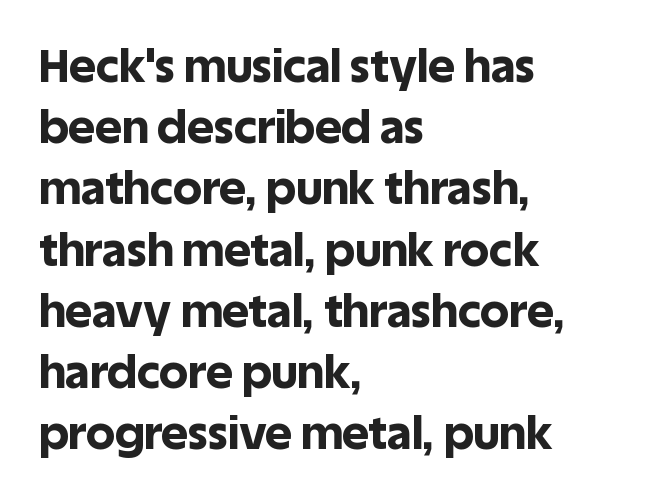
Weight check: bold — yes, fully. The string is rendered with underlining switched off. The lettering stays uniformly vertical, giving the passage a roman look. Tracking value appears to be zero — textbook default spacing. This block has exactly the height ordinary leading produces. These lines stack with their left ends in a neat column.
